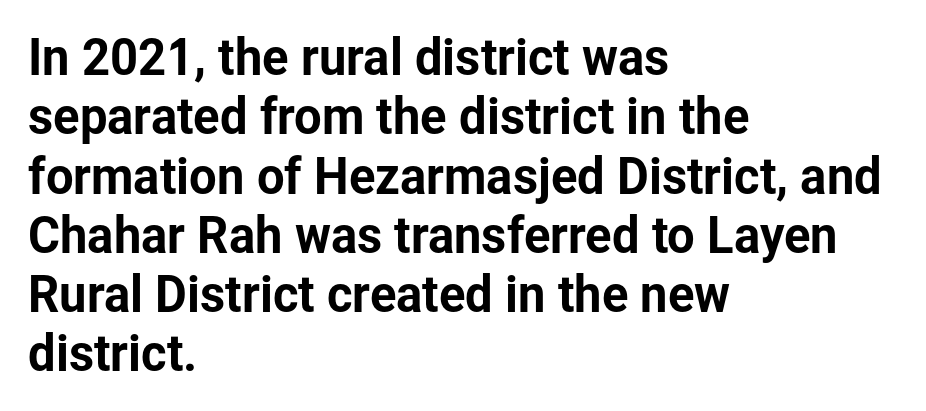
Q: Is the text italic (slanted)? A: No, it is upright.
Q: Is the typeface a serif or a sans-serif typeface? A: Sans-serif.
Q: Is the text underlined? A: No.
Q: How is the paragraph aligned? A: Left-aligned.
Q: Is the spacing between letters normal or unusually wide? A: Normal.
Q: Width (condensed, normal, or wide)? A: Normal.
Q: Stroke contrast? A: Low.
Q: x-height? A: Medium.
Q: Monospaced? A: No.
